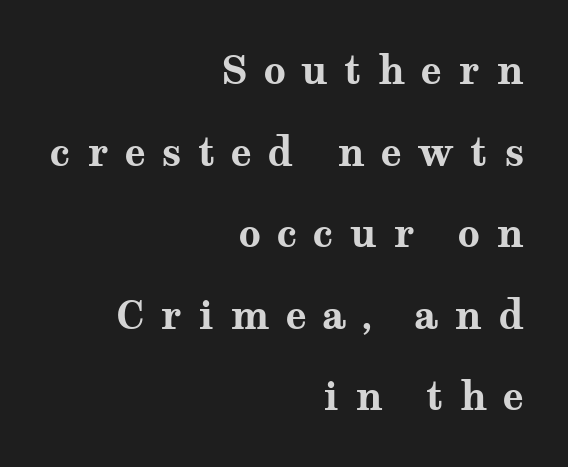
Q: Is the text bold? A: Yes.
Q: Is the text italic (slanted)? A: No, it is upright.
Q: Is the typeface a serif or a sans-serif typeface? A: Serif.
Q: Is the text underlined? A: No.
Q: How is the paragraph aligned? A: Right-aligned.
Q: Is the spacing between letters normal or unusually wide? A: Unusually wide.
Q: Is the spacing between lines tight, normal or loose? A: Loose.
Q: Width (condensed, normal, or wide)? A: Wide.
Q: Stroke contrast? A: Medium.
Q: x-height? A: Medium.
Q: Monospaced? A: No.
